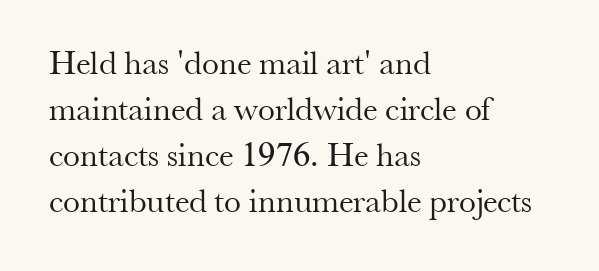
The image shows 34 px regular-weight serif type, upright; set left-aligned, normal line spacing (1.35x), normal letter spacing, not underlined; medium stroke contrast and a small x-height.
